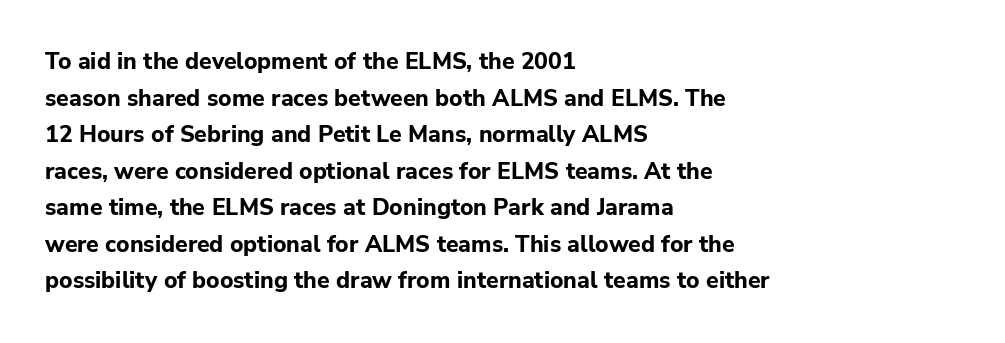
The image shows 23 px bold type, upright; set left-aligned, normal line spacing (1.59x), normal letter spacing, not underlined.
